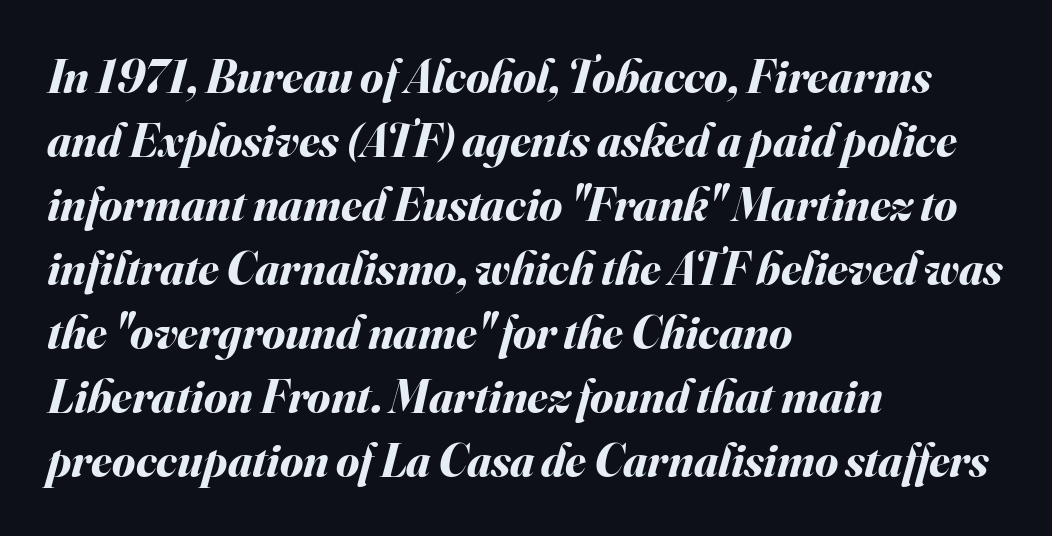
Q: Is the text bold? A: Yes.
Q: Is the text italic (slanted)? A: Yes, it leans right by about 16 degrees.
Q: Is the text underlined? A: No.
Q: How is the paragraph aligned? A: Left-aligned.
Q: Is the spacing between letters normal or unusually wide? A: Normal.
Q: Is the spacing between lines tight, normal or loose? A: Normal.
Q: Width (condensed, normal, or wide)? A: Normal.
Q: Stroke contrast? A: Medium.
Q: x-height? A: Small.
Q: Monospaced? A: No.
